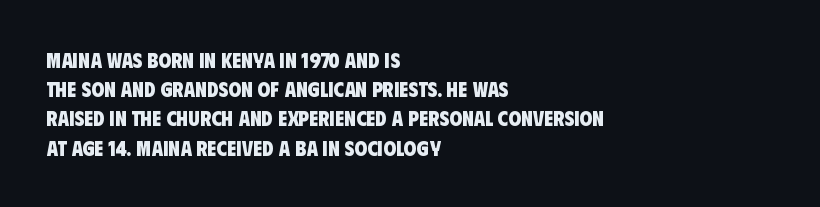
{"bold": "yes", "underline": "no", "align": "left", "line_spacing": "normal", "line_spacing_ratio": 1.39, "letter_spacing": "normal", "letter_spacing_em": 0.0, "glyph_px": 21}
